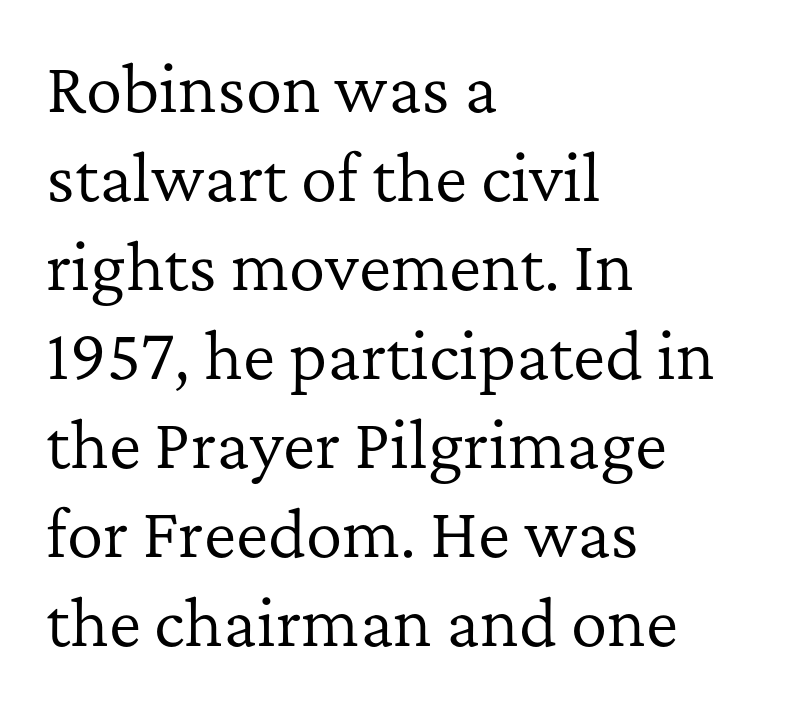
Q: Is the text bold? A: No.
Q: Is the text italic (slanted)? A: No, it is upright.
Q: Is the typeface a serif or a sans-serif typeface? A: Serif.
Q: Is the text underlined? A: No.
Q: How is the paragraph aligned? A: Left-aligned.
Q: Is the spacing between letters normal or unusually wide? A: Normal.
Q: Is the spacing between lines tight, normal or loose? A: Normal.
Q: Width (condensed, normal, or wide)? A: Normal.
Q: Stroke contrast? A: Low.
Q: x-height? A: Medium.
Q: Monospaced? A: No.
